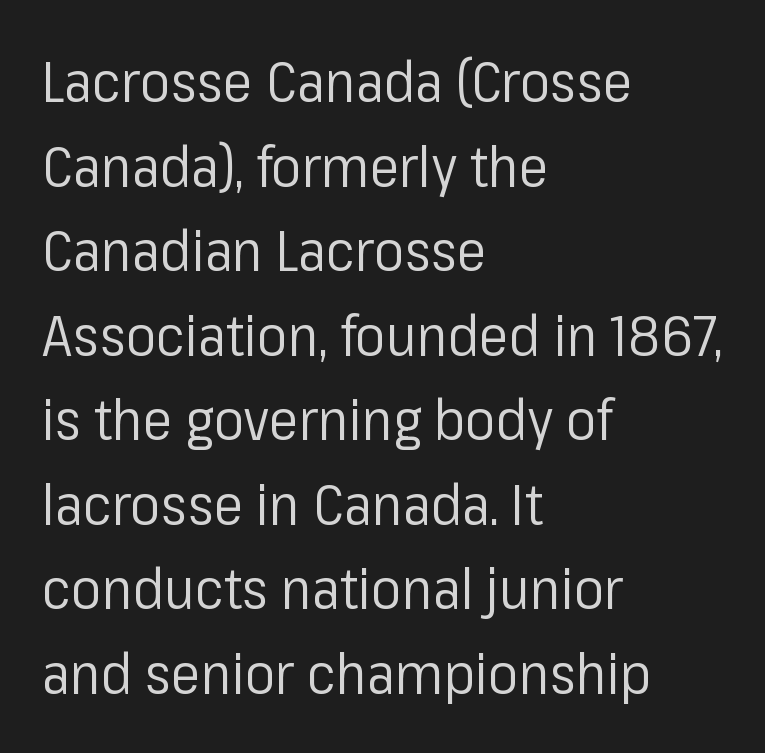
{"serif": "no", "italic": "no", "bold": "no", "weight": "regular", "width": "normal", "stroke_contrast": "low", "x_height": "medium", "monospaced": "no", "underline": "no", "align": "left", "line_spacing": "normal", "line_spacing_ratio": 1.51, "letter_spacing": "normal", "letter_spacing_em": 0.0, "glyph_px": 56}
